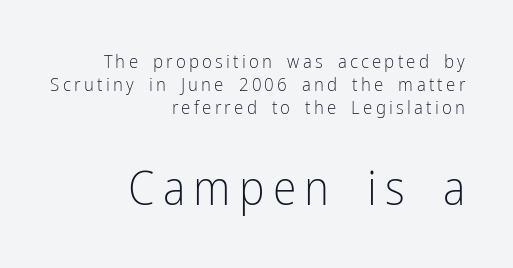
The image shows 48 px light, condensed sans-serif type, upright; set right-aligned, line spacing 1.22x, not underlined; the second (bottom) block is 2.53x larger; low stroke contrast and a medium x-height.
